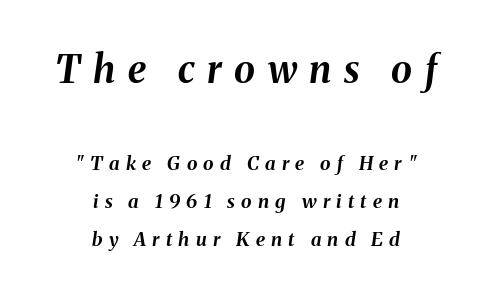
The image shows 38 px bold type, italic (leaning right); set centered, loose line spacing (2.0x), unusually wide letter spacing (+0.33 em), not underlined; the first (top) block is 2.0x larger; medium stroke contrast and a medium x-height.
